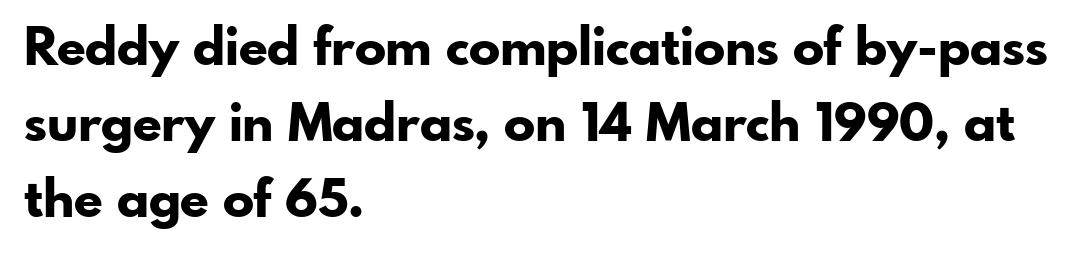
The image shows 52 px bold sans-serif type, upright; set left-aligned, normal line spacing (1.46x), normal letter spacing, not underlined; low stroke contrast and a small x-height.
